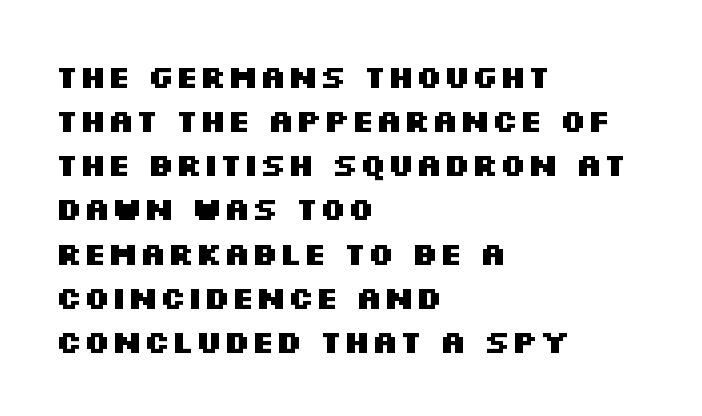
{"serif": "no", "italic": "no", "bold": "yes", "weight": "heavy", "width": "wide", "stroke_contrast": "medium", "x_height": "large", "monospaced": "no", "underline": "no", "align": "left", "line_spacing": "normal", "line_spacing_ratio": 1.38, "letter_spacing": "normal", "letter_spacing_em": 0.0, "glyph_px": 32}
